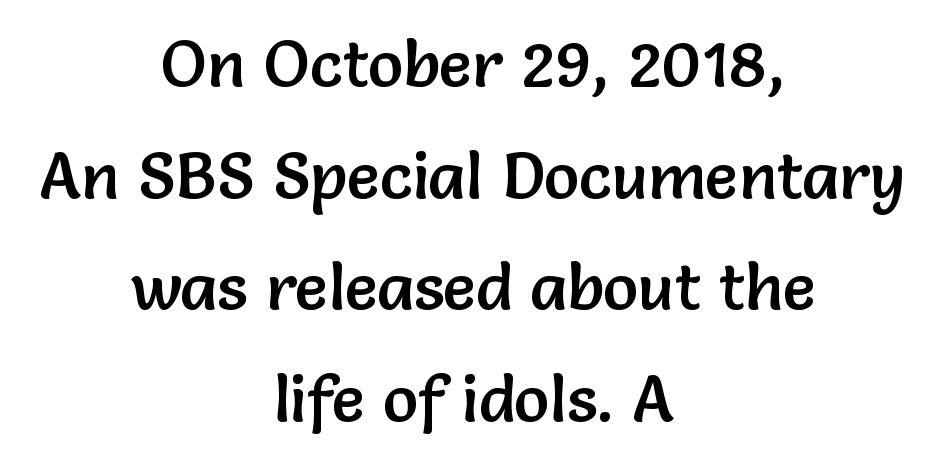
Q: Is the text italic (slanted)? A: No, it is upright.
Q: Is the typeface a serif or a sans-serif typeface? A: Sans-serif.
Q: Is the text underlined? A: No.
Q: How is the paragraph aligned? A: Centered.
Q: Is the spacing between letters normal or unusually wide? A: Normal.
Q: Is the spacing between lines tight, normal or loose? A: Normal.
Q: Width (condensed, normal, or wide)? A: Normal.
Q: Stroke contrast? A: Low.
Q: x-height? A: Medium.
Q: Monospaced? A: No.
